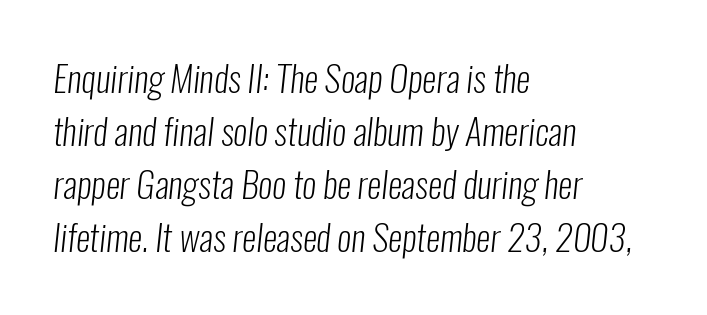
Examine the stroke ends and you'll find no serifs. The text block is weighted toward the left margin, trailing off unevenly rightward. The face used here is rendered with its standard letterfit. Unmarked baselines from the first word to the last. Here the designer chose a conventional face with non-uniform glyph widths.
